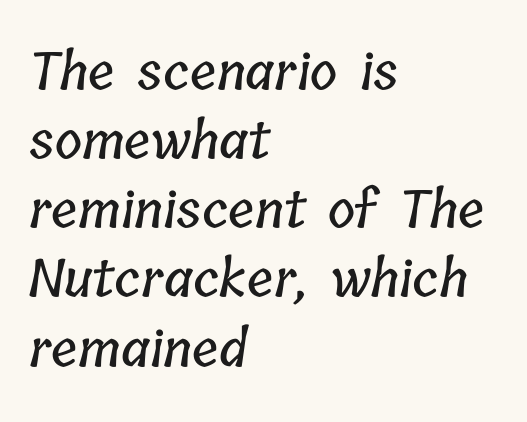
{"width": "condensed", "stroke_contrast": "low", "x_height": "medium", "monospaced": "no", "underline": "no", "align": "left", "line_spacing": "normal", "line_spacing_ratio": 1.33, "letter_spacing": "normal", "letter_spacing_em": 0.0, "glyph_px": 52}
